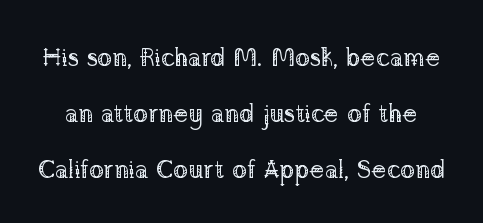
{"italic": "no", "bold": "no", "underline": "no", "line_spacing": "loose", "line_spacing_ratio": 2.25, "letter_spacing": "normal", "letter_spacing_em": 0.0, "glyph_px": 25}
